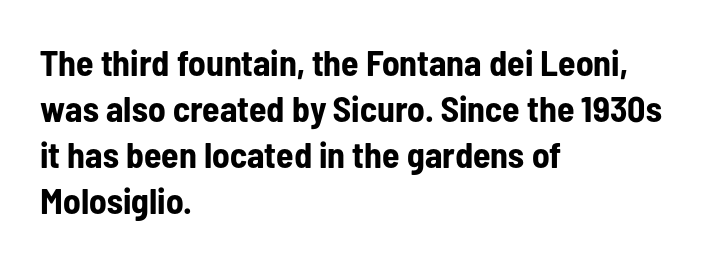
Q: Is the text bold? A: Yes.
Q: Is the text italic (slanted)? A: No, it is upright.
Q: Is the typeface a serif or a sans-serif typeface? A: Sans-serif.
Q: Is the text underlined? A: No.
Q: How is the paragraph aligned? A: Left-aligned.
Q: Is the spacing between letters normal or unusually wide? A: Normal.
Q: Is the spacing between lines tight, normal or loose? A: Normal.
Q: Width (condensed, normal, or wide)? A: Condensed.
Q: Stroke contrast? A: Low.
Q: x-height? A: Medium.
Q: Monospaced? A: No.
